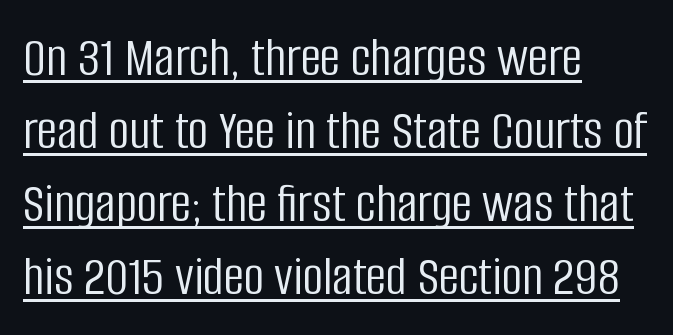
The image shows 57 px light, condensed sans-serif type, upright; set left-aligned, normal line spacing (1.28x), normal letter spacing, underlined; low stroke contrast and a large x-height.
